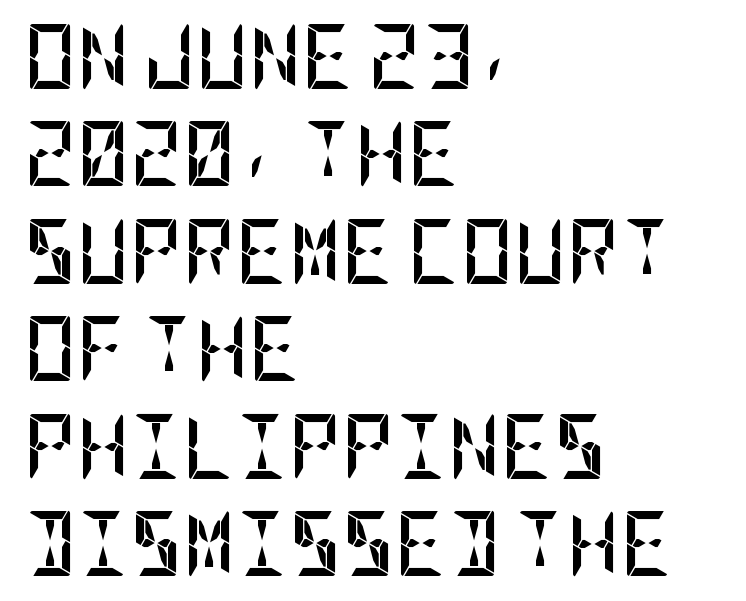
Q: Is the text bold? A: Yes.
Q: Is the text italic (slanted)? A: No, it is upright.
Q: Is the typeface a serif or a sans-serif typeface? A: Sans-serif.
Q: Is the text underlined? A: No.
Q: How is the paragraph aligned? A: Left-aligned.
Q: Is the spacing between letters normal or unusually wide? A: Normal.
Q: Is the spacing between lines tight, normal or loose? A: Normal.
Q: Width (condensed, normal, or wide)? A: Condensed.
Q: Stroke contrast? A: Low.
Q: x-height? A: Large.
